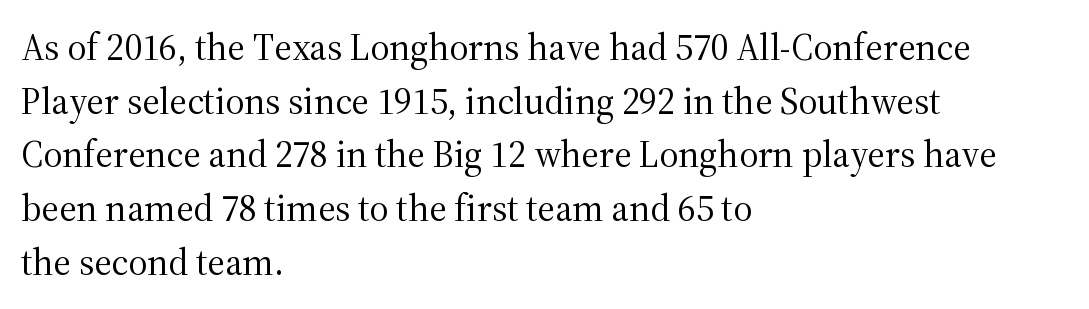
{"serif": "yes", "italic": "no", "bold": "no", "weight": "regular", "width": "normal", "stroke_contrast": "medium", "x_height": "medium", "monospaced": "no", "underline": "no", "align": "left", "line_spacing": "normal", "line_spacing_ratio": 1.45, "letter_spacing": "normal", "letter_spacing_em": 0.0, "glyph_px": 37}
